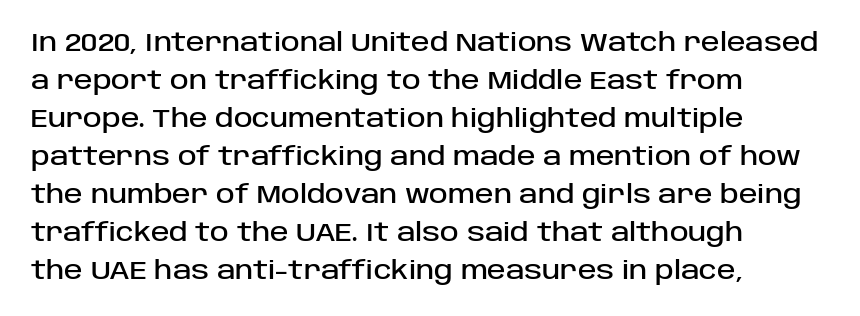
Q: Is the text italic (slanted)? A: No, it is upright.
Q: Is the text underlined? A: No.
Q: How is the paragraph aligned? A: Left-aligned.
Q: Is the spacing between letters normal or unusually wide? A: Normal.
Q: Is the spacing between lines tight, normal or loose? A: Normal.
